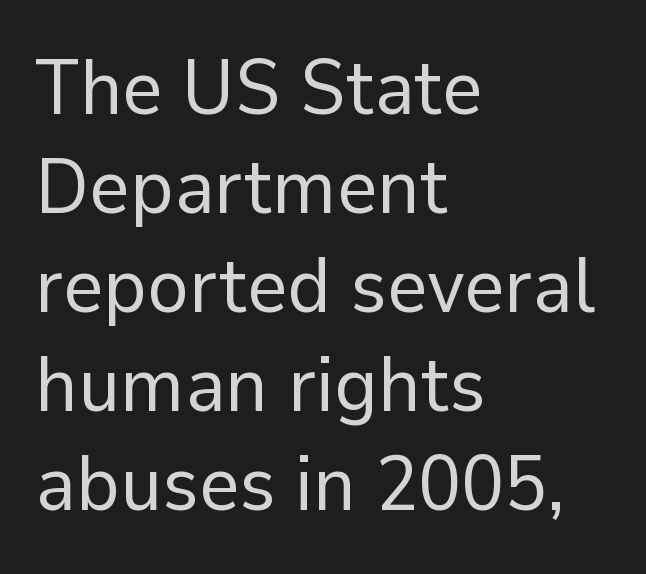
Does extra space separate the letters? No, they use regular spacing. The lines are quadded left. Leading: standard. The font sits on the lighter half of the weight spectrum, regular included.
